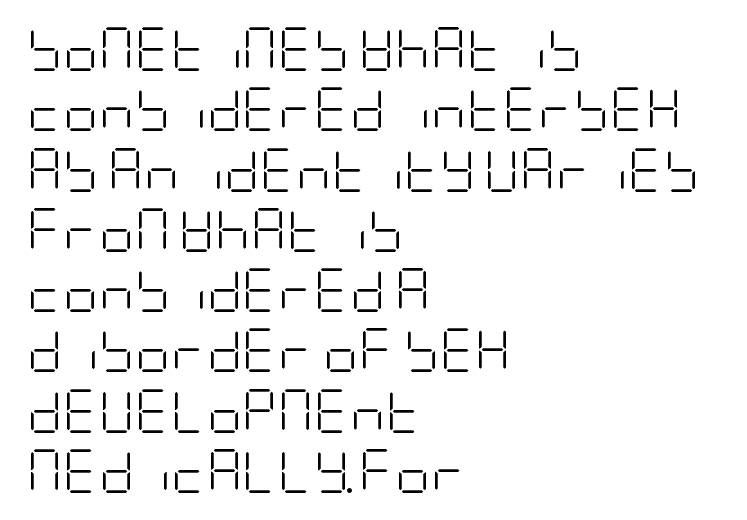
Regular leading. On a weight scale, this lands at 450 or below. A sans-serif font was chosen for this passage. The lines in this sample share a left origin and differ only in where they stop.
